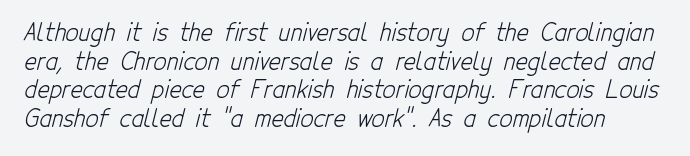
Think standard paragraph weight, or any step lighter than that. No word sits above an underline. Between one letter and the next there's only the usual sliver of space.
